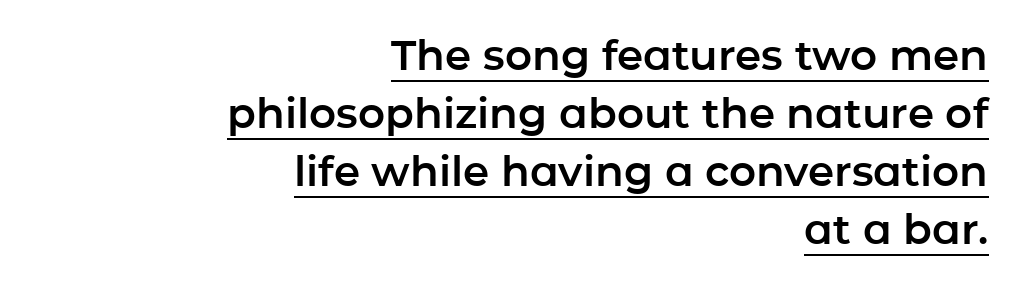
The image shows 42 px sans-serif type, upright; set right-aligned, normal line spacing (1.38x), normal letter spacing, underlined; low stroke contrast and a medium x-height.
